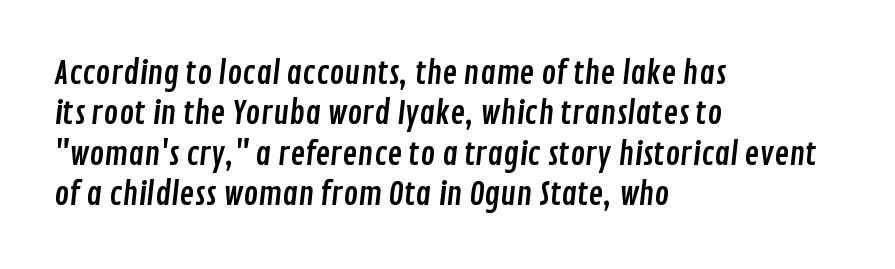
The image shows 31 px condensed sans-serif type; set left-aligned, normal line spacing (1.3x), normal letter spacing, not underlined; low stroke contrast and a medium x-height.
